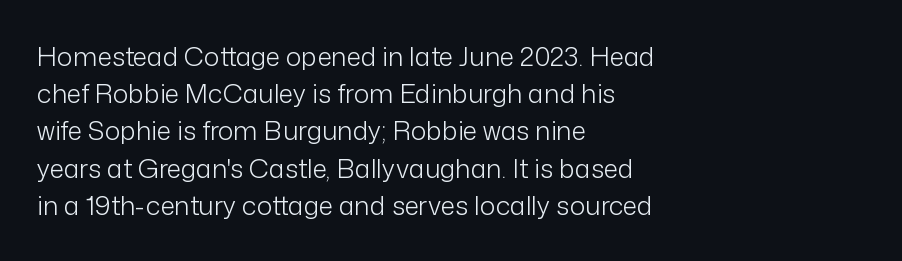
The rendering anchors every line to the left-hand side. A clean baseline with only descenders dipping below it. No chunkiness to these letters — they're not bold. Leading matches the norm, producing a regular column. Ascenders rise straight up at ninety degrees. Nobody touched the tracking dial on this one.
